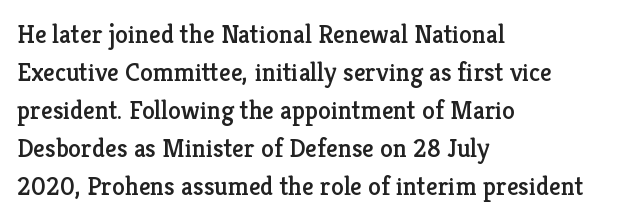
{"italic": "no", "underline": "no", "align": "left", "line_spacing": "normal", "line_spacing_ratio": 1.46, "letter_spacing": "normal", "letter_spacing_em": 0.0, "glyph_px": 26}
